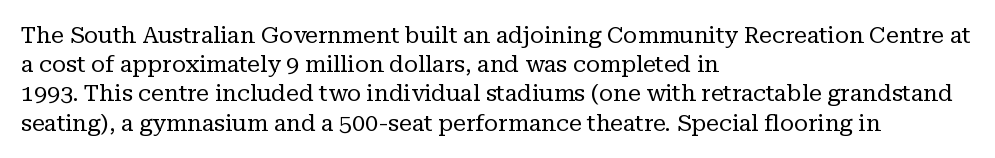
Q: Is the text bold? A: No.
Q: Is the text italic (slanted)? A: No, it is upright.
Q: Is the text underlined? A: No.
Q: How is the paragraph aligned? A: Left-aligned.
Q: Is the spacing between letters normal or unusually wide? A: Normal.
Q: Is the spacing between lines tight, normal or loose? A: Normal.
